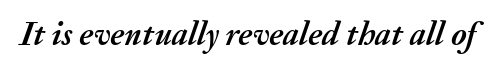
{"italic": "yes", "lean": "right", "slant_degrees": 20, "bold": "yes", "weight": "semibold", "width": "normal", "stroke_contrast": "medium", "x_height": "medium", "monospaced": "no", "underline": "no", "letter_spacing": "normal", "letter_spacing_em": 0.0, "glyph_px": 33}
